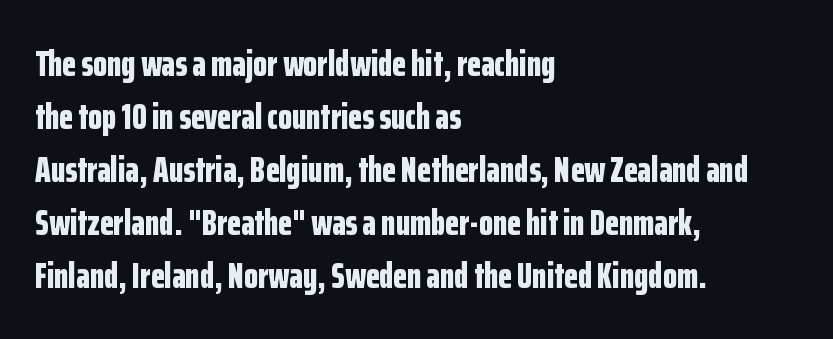
Q: Is the text bold? A: Yes.
Q: Is the text italic (slanted)? A: No, it is upright.
Q: Is the typeface a serif or a sans-serif typeface? A: Sans-serif.
Q: Is the text underlined? A: No.
Q: How is the paragraph aligned? A: Left-aligned.
Q: Is the spacing between letters normal or unusually wide? A: Normal.
Q: Is the spacing between lines tight, normal or loose? A: Normal.
Q: Width (condensed, normal, or wide)? A: Condensed.
Q: Stroke contrast? A: Low.
Q: x-height? A: Medium.
Q: Monospaced? A: No.
